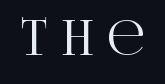
{"serif": "yes", "italic": "no", "width": "condensed", "stroke_contrast": "high", "x_height": "large", "monospaced": "no", "underline": "no", "letter_spacing": "wide", "letter_spacing_em": 0.29, "glyph_px": 49}
